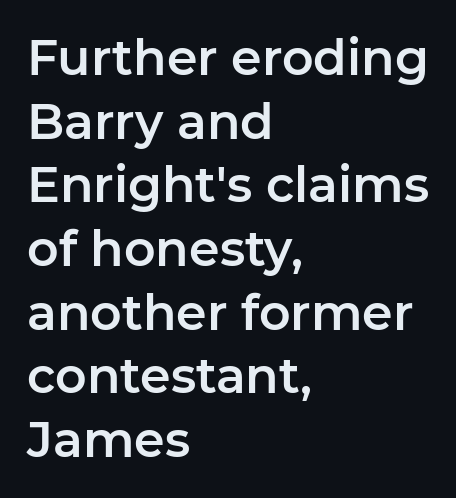
{"serif": "no", "italic": "no", "width": "normal", "stroke_contrast": "low", "x_height": "medium", "monospaced": "no", "underline": "no", "align": "left", "line_spacing": "normal", "line_spacing_ratio": 1.3, "letter_spacing": "normal", "letter_spacing_em": 0.0, "glyph_px": 49}
